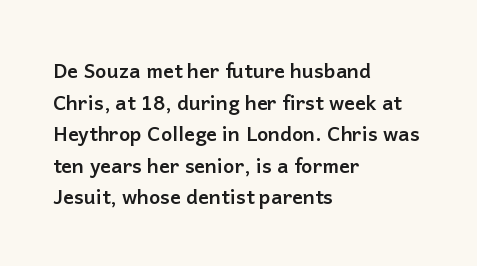
The image shows 20 px bold type, upright; set left-aligned, normal line spacing (1.58x), normal letter spacing, not underlined.
